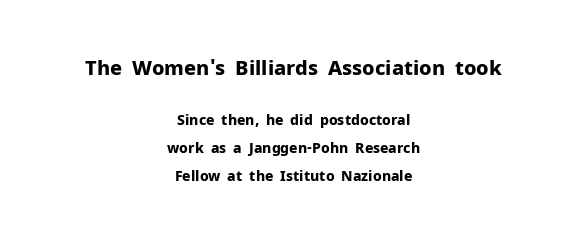
Q: Is the text bold? A: Yes.
Q: Is the text italic (slanted)? A: No, it is upright.
Q: Is the text underlined? A: No.
Q: How is the paragraph aligned? A: Centered.
Q: Is the spacing between letters normal or unusually wide? A: Normal.
Q: Is the spacing between lines tight, normal or loose? A: Loose.
Q: Which block of text is set in a larger size, the first (top) or the second (bottom)? A: The first (top) one.
